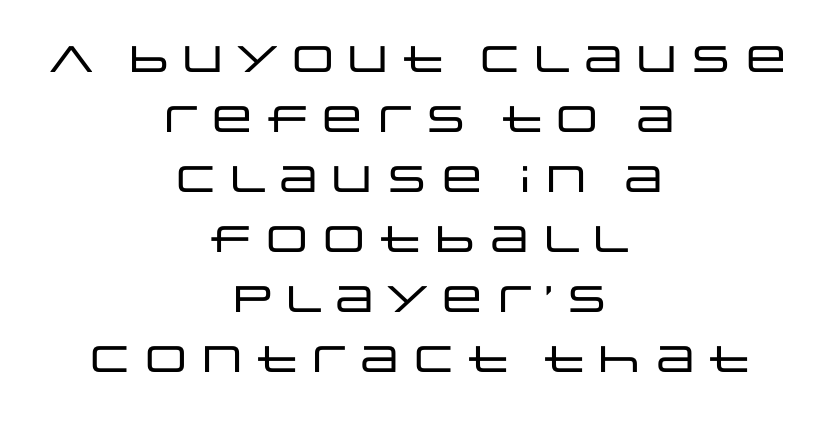
Q: Is the text italic (slanted)? A: No, it is upright.
Q: Is the typeface a serif or a sans-serif typeface? A: Sans-serif.
Q: Is the text underlined? A: No.
Q: How is the paragraph aligned? A: Centered.
Q: Is the spacing between letters normal or unusually wide? A: Normal.
Q: Is the spacing between lines tight, normal or loose? A: Normal.
Q: Width (condensed, normal, or wide)? A: Wide.
Q: Stroke contrast? A: Low.
Q: x-height? A: Large.
Q: Monospaced? A: No.
